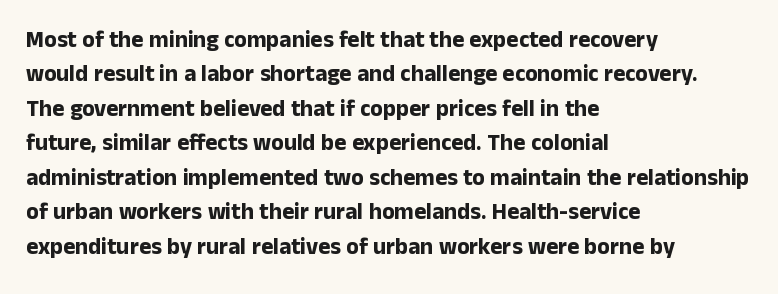
The image shows 23 px bold type, upright; set left-aligned, normal line spacing (1.5x), normal letter spacing, not underlined.
